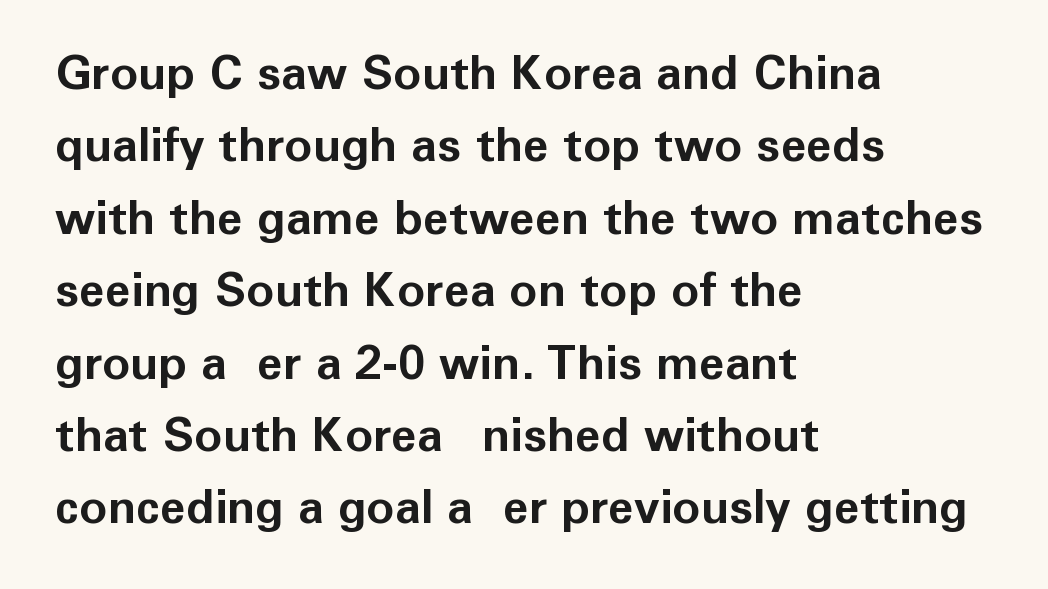
Every character sits straight up, as roman type does. Students, observe: this is what conventionally led text looks like. The type is set solid horizontally, with unmodified tracking. Is the block centered? No — it sits flush against the left margin. Check where the strokes stop: nothing finishes them off — pure sans. In terms of weight, the rendering is a true, heavy bold.
